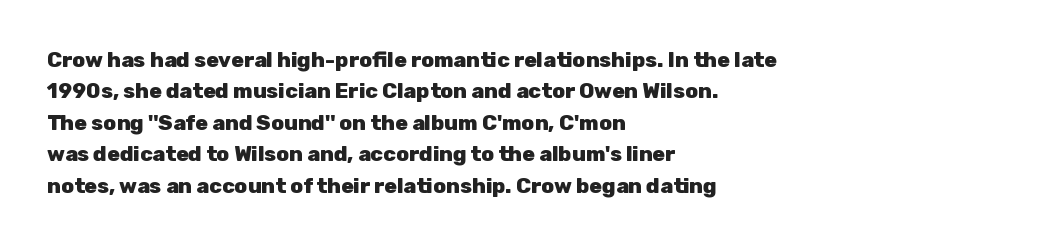
Set as a true bold cut, around the 700 mark. You can tell it's not italic because the verticals are truly vertical. Horizontally, the lines are justified to the leading edge only. Evenly set lines give the paragraph a standard silhouette. Just letters on the line, the space beneath them empty. Compared with typical body copy, the letter spacing here is the same.
